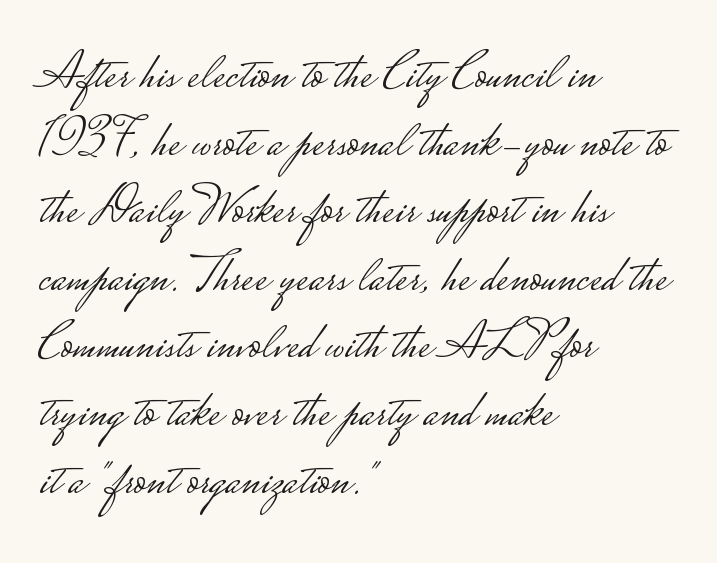
The image shows 52 px light, wide sans-serif type; set left-aligned, normal line spacing (1.3x), normal letter spacing, not underlined; low stroke contrast.
